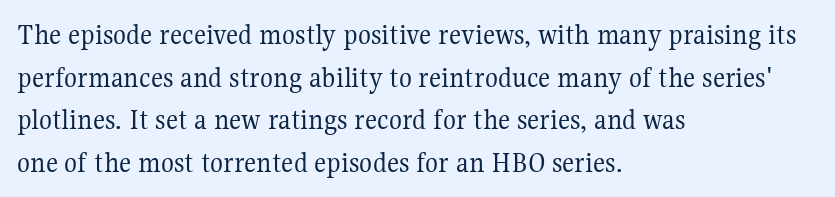
Q: Is the text bold? A: No.
Q: Is the text italic (slanted)? A: No, it is upright.
Q: Is the typeface a serif or a sans-serif typeface? A: Serif.
Q: Is the text underlined? A: No.
Q: How is the paragraph aligned? A: Left-aligned.
Q: Is the spacing between letters normal or unusually wide? A: Normal.
Q: Is the spacing between lines tight, normal or loose? A: Normal.
Q: Width (condensed, normal, or wide)? A: Normal.
Q: Stroke contrast? A: Medium.
Q: x-height? A: Medium.
Q: Monospaced? A: No.
